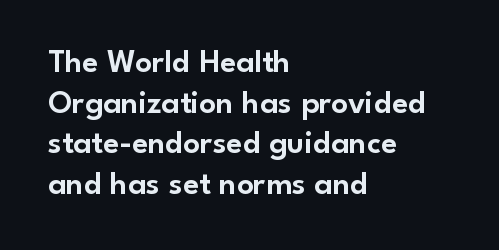
The image shows 33 px sans-serif type, upright; set left-aligned, line spacing 1.23x, normal letter spacing, not underlined; low stroke contrast and a small x-height.
